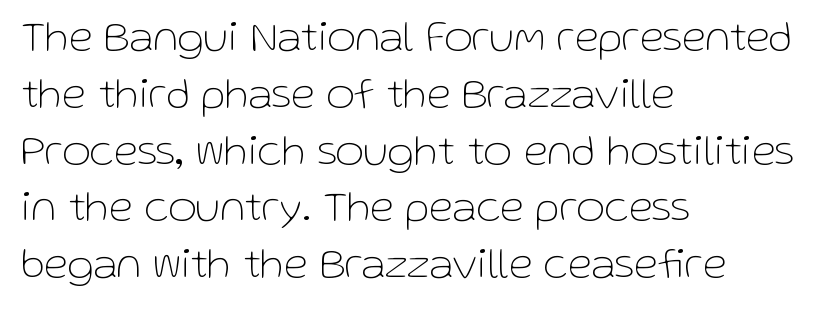
Stroke mass is kept to a normal reading level or below. Caption: multi-line text, flush left, ragged right. Notice how the stems are strictly vertical — no italics here. Serif or sans? Sans — the stroke terminals are bare. The letterforms sit shoulder to shoulder at normal distance.
